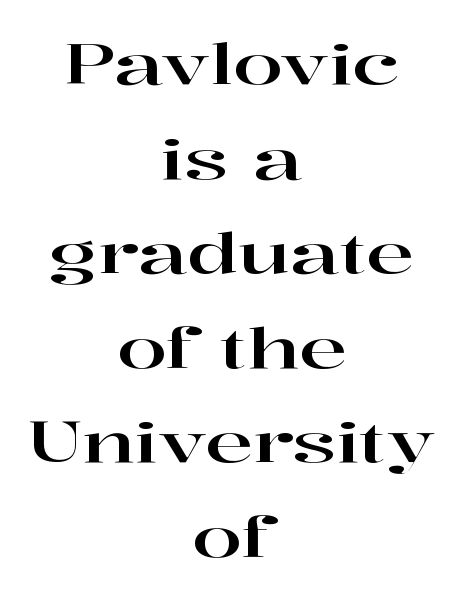
{"serif": "yes", "italic": "no", "width": "wide", "stroke_contrast": "high", "x_height": "medium", "monospaced": "no", "underline": "no", "align": "center", "line_spacing": "normal", "line_spacing_ratio": 1.66, "letter_spacing": "normal", "letter_spacing_em": 0.0, "glyph_px": 57}
